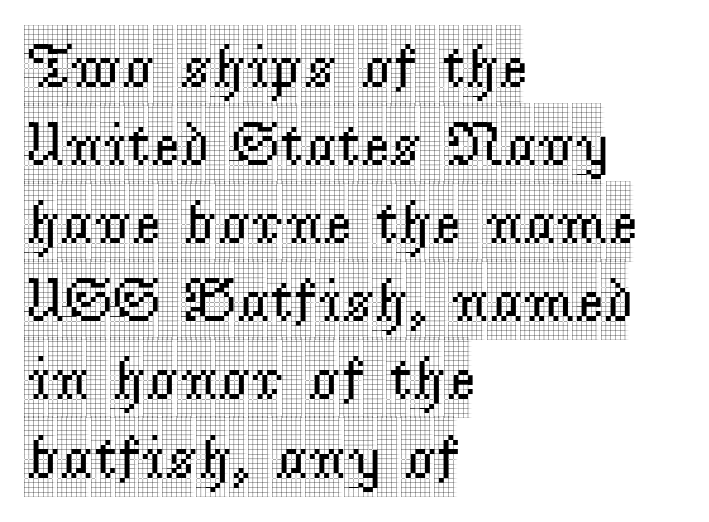
Does the leading feel generous? No, just average. The strip under each line holds only bare page. Serifs: yes, visible at the terminals of the letterforms. The face used here is proportionally spaced, like ordinary book or web type. Ascenders rise straight up at ninety degrees. Casual observation: everything's shoved over to the left.
